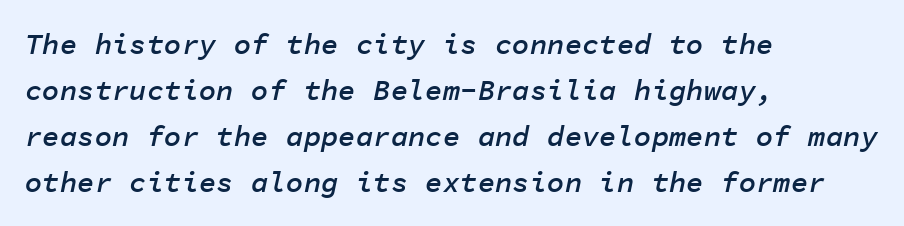
{"italic": "yes", "lean": "right", "slant_degrees": 11, "bold": "semi", "weight": "semibold", "width": "normal", "stroke_contrast": "low", "x_height": "medium", "monospaced": "yes", "underline": "no", "align": "left", "line_spacing": "normal", "line_spacing_ratio": 1.59, "letter_spacing": "normal", "letter_spacing_em": 0.0, "glyph_px": 29}
